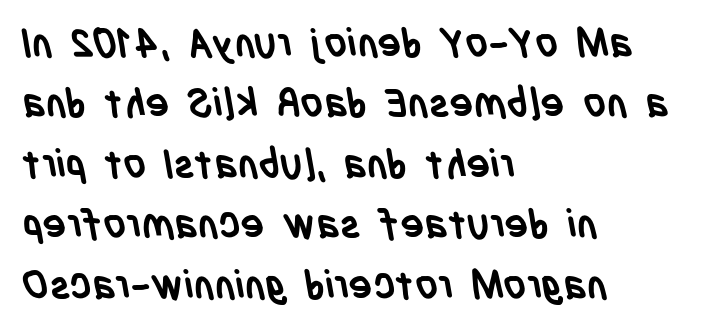
Q: Is the text bold? A: Yes.
Q: Is the typeface a serif or a sans-serif typeface? A: Sans-serif.
Q: Is the text underlined? A: No.
Q: How is the paragraph aligned? A: Left-aligned.
Q: Is the spacing between letters normal or unusually wide? A: Normal.
Q: Is the spacing between lines tight, normal or loose? A: Normal.
Q: Width (condensed, normal, or wide)? A: Condensed.
Q: Stroke contrast? A: Low.
Q: x-height? A: Large.
Q: Monospaced? A: No.
